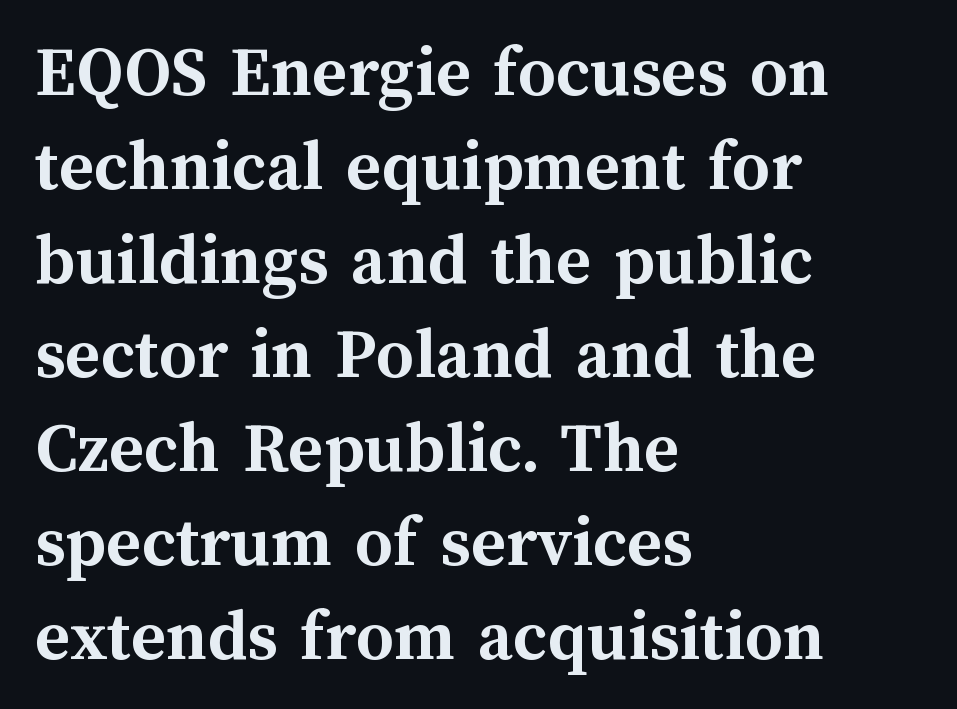
The image shows 74 px semibold type, upright; set left-aligned, normal line spacing (1.27x), normal letter spacing, not underlined; medium stroke contrast and a medium x-height.
